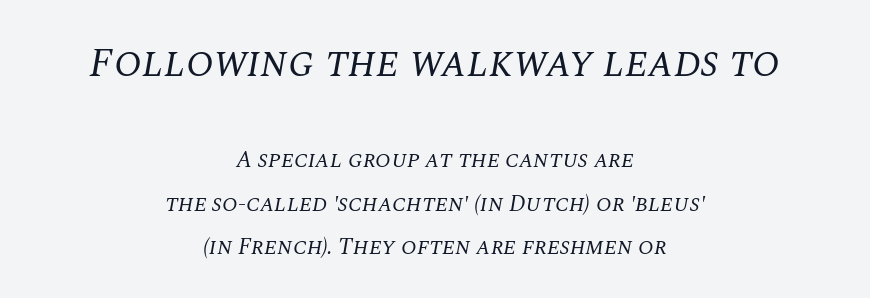
The image shows 41 px regular-weight serif type, italic (leaning right); set centered, line spacing 1.89x, normal letter spacing, not underlined; the first (top) block is 1.78x larger; medium stroke contrast and a large x-height.
